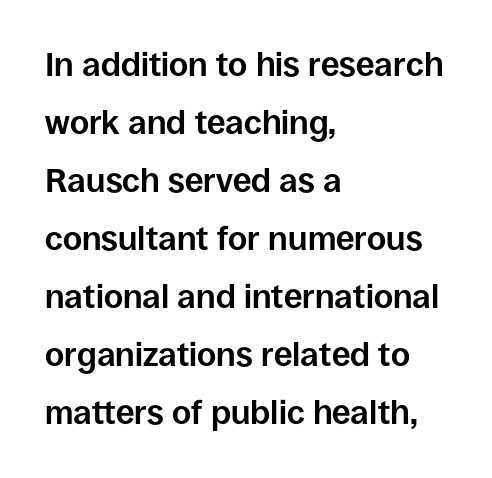
Q: Is the text bold? A: Yes.
Q: Is the text italic (slanted)? A: No, it is upright.
Q: Is the typeface a serif or a sans-serif typeface? A: Sans-serif.
Q: Is the text underlined? A: No.
Q: How is the paragraph aligned? A: Left-aligned.
Q: Is the spacing between letters normal or unusually wide? A: Normal.
Q: Width (condensed, normal, or wide)? A: Normal.
Q: Stroke contrast? A: Low.
Q: x-height? A: Large.
Q: Monospaced? A: No.
